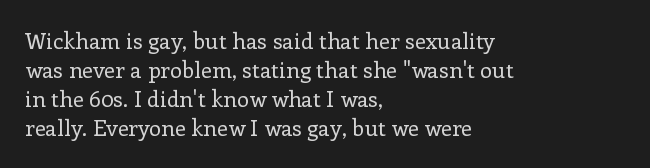
The image shows 22 px text type, upright; set left-aligned, normal line spacing (1.32x), normal letter spacing, not underlined.
